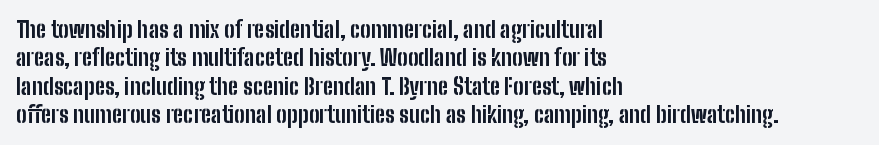
Q: Is the text bold? A: Yes.
Q: Is the text italic (slanted)? A: No, it is upright.
Q: Is the text underlined? A: No.
Q: How is the paragraph aligned? A: Left-aligned.
Q: Is the spacing between letters normal or unusually wide? A: Normal.
Q: Is the spacing between lines tight, normal or loose? A: Normal.
